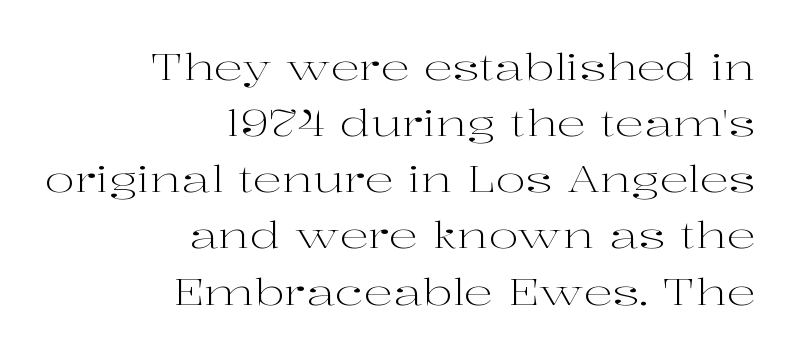
{"serif": "yes", "italic": "no", "bold": "no", "weight": "light", "width": "wide", "stroke_contrast": "high", "x_height": "medium", "monospaced": "no", "underline": "no", "align": "right", "line_spacing": "normal", "line_spacing_ratio": 1.56, "letter_spacing": "normal", "letter_spacing_em": 0.0, "glyph_px": 36}
